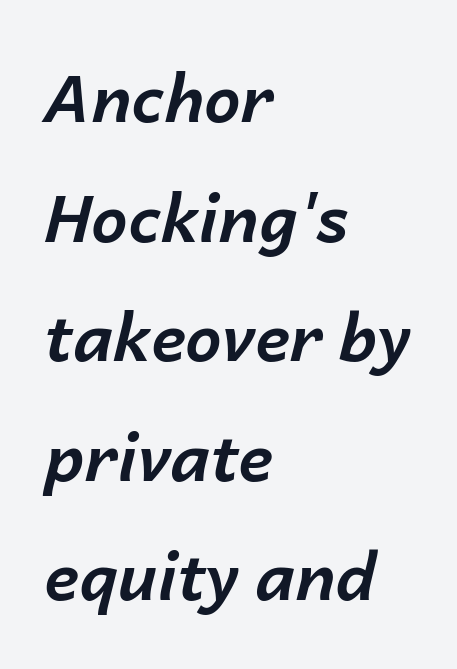
A bare baseline throughout the passage. The typesetter chose a ragged-right arrangement here. You could not count columns in this text — the font is proportionally spaced. A full-strength bold gives these letters their thick strokes. Does the lettering tilt? It does — this is italic. Students, note that the glyphs here touch the page at normal intervals.
